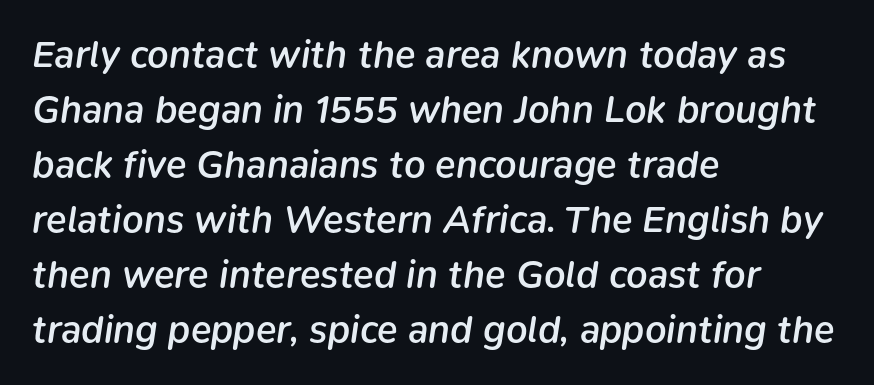
Q: Is the text bold? A: Semi-bold.
Q: Is the text italic (slanted)? A: Yes, it leans right by about 9 degrees.
Q: Is the text underlined? A: No.
Q: How is the paragraph aligned? A: Left-aligned.
Q: Is the spacing between letters normal or unusually wide? A: Normal.
Q: Is the spacing between lines tight, normal or loose? A: Normal.
Q: Width (condensed, normal, or wide)? A: Normal.
Q: Stroke contrast? A: Low.
Q: x-height? A: Medium.
Q: Monospaced? A: No.
